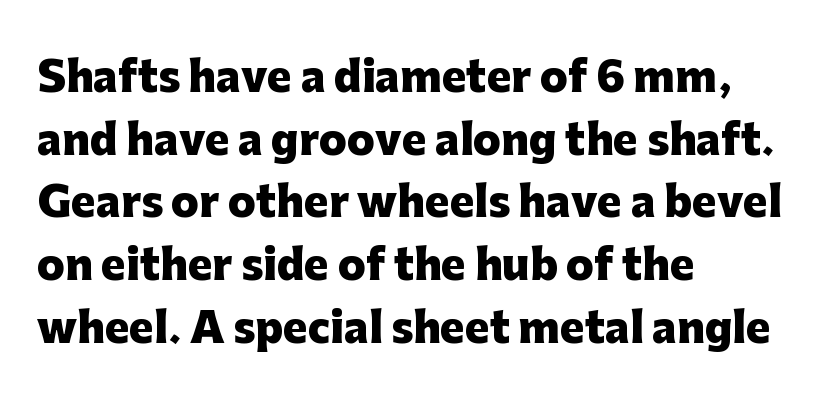
These words are printed bold, with thick strokes throughout. You could not count columns in this text — the font is proportionally spaced. This is sans-serif lettering, the kind often seen on screens and signage. The passage is arranged the way most books set body copy — flush left. Lines of text with bare space underneath. Look at the tracking — it's just the regular setting, nothing added.
